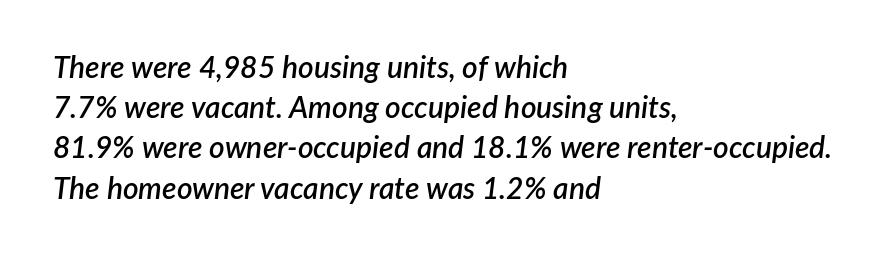
Reading down the column, the eye jumps a familiar distance to each next line. The strip under each line holds only bare page. The face used here is proportionally spaced, like ordinary book or web type. These lines stack with their left ends in a neat column. The rendering keeps characters at their native spacing.
